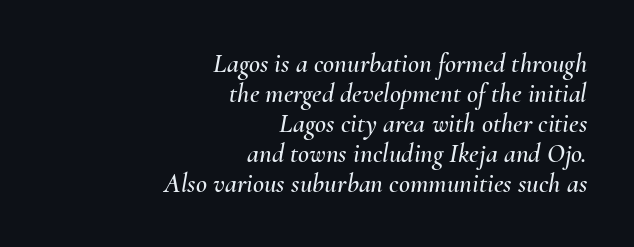
Notice how the passage keeps a crisp vertical edge on the right only. Lines of text with bare space underneath. Closely set lines give the paragraph a compact silhouette. The letterforms sit shoulder to shoulder at normal distance.
